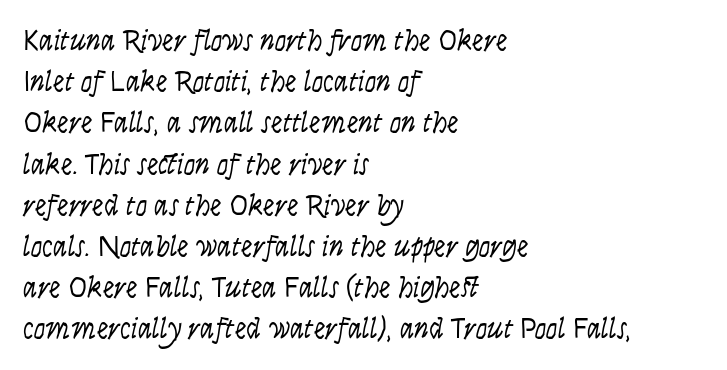
The image shows 29 px light, condensed type, italic (leaning right); set left-aligned, normal line spacing (1.42x), normal letter spacing, not underlined; low stroke contrast and a large x-height.
